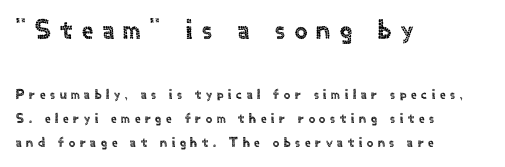
Honestly, there is no underline to notice here at all. Italic: no, the glyphs are upright roman. The upper block of text is set noticeably larger than the block beneath it. Varying glyph widths throughout — classic text-font behaviour. There is plenty of visible air inserted between adjacent glyphs.
